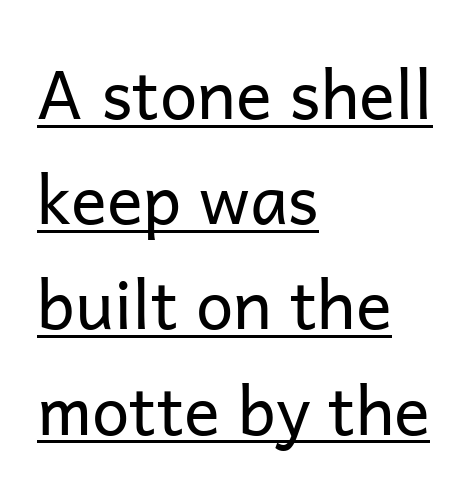
The image shows 67 px regular-weight sans-serif type, upright; set left-aligned, normal line spacing (1.57x), normal letter spacing, underlined; low stroke contrast and a medium x-height.
